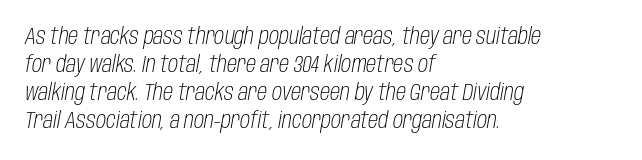
{"italic": "yes", "lean": "right", "slant_degrees": 10, "bold": "no", "underline": "no", "align": "left", "line_spacing_ratio": 1.22, "letter_spacing": "normal", "letter_spacing_em": 0.0, "glyph_px": 23}
